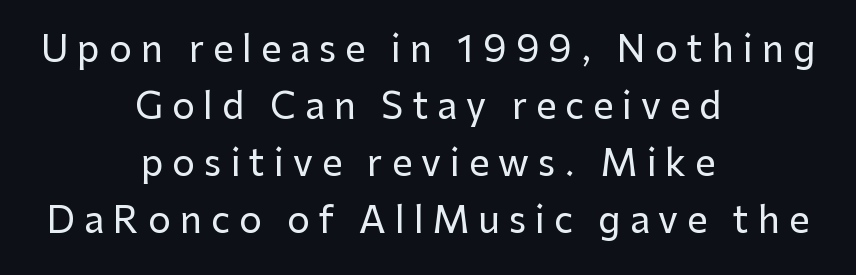
Line spacing here is normal. Short note: letters widely spaced. These lines are composed in type without serifs. Here the designer chose a conventional face with non-uniform glyph widths. This sample is center-justified, so both line endings float freely. Rule under the text: the space is simply empty.
